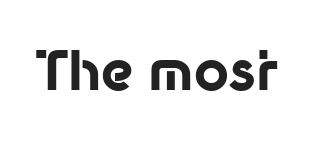
The image shows 54 px bold sans-serif type, upright; set normal letter spacing, not underlined; low stroke contrast and a medium x-height.
